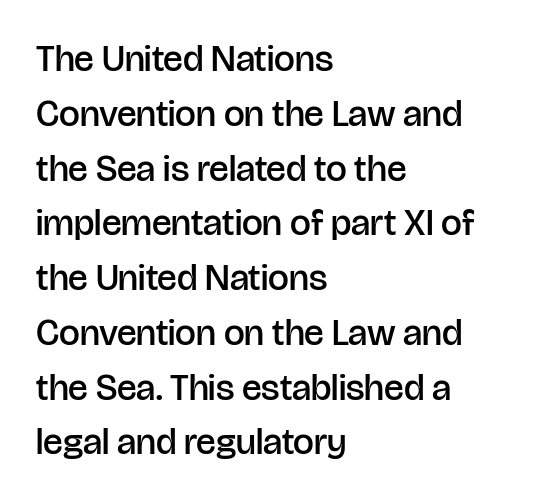
Q: Is the text bold? A: Semi-bold.
Q: Is the text italic (slanted)? A: No, it is upright.
Q: Is the typeface a serif or a sans-serif typeface? A: Sans-serif.
Q: Is the text underlined? A: No.
Q: How is the paragraph aligned? A: Left-aligned.
Q: Is the spacing between letters normal or unusually wide? A: Normal.
Q: Is the spacing between lines tight, normal or loose? A: Normal.
Q: Width (condensed, normal, or wide)? A: Normal.
Q: Stroke contrast? A: Low.
Q: x-height? A: Large.
Q: Monospaced? A: No.
